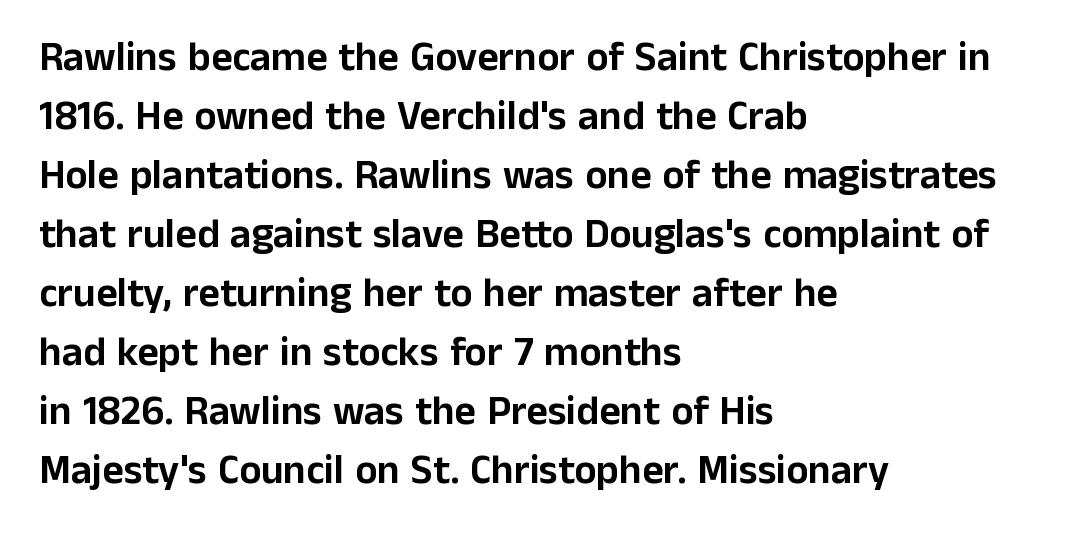
Looks like regular typesetting: each glyph gets only the width it needs. Leading: standard. This rendering leaves character spacing at its baseline value. Only glyphs here, with clear space below each row.
